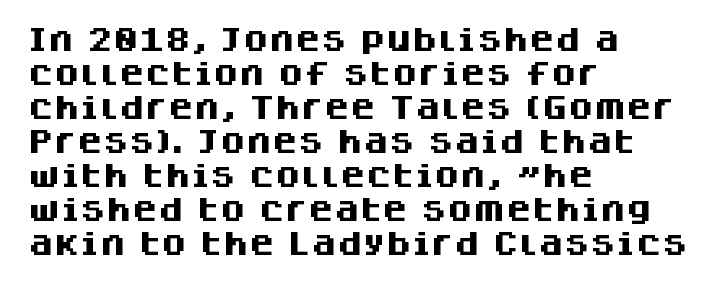
The image shows 26 px bold type, upright; set left-aligned, normal line spacing (1.31x), normal letter spacing, not underlined.
